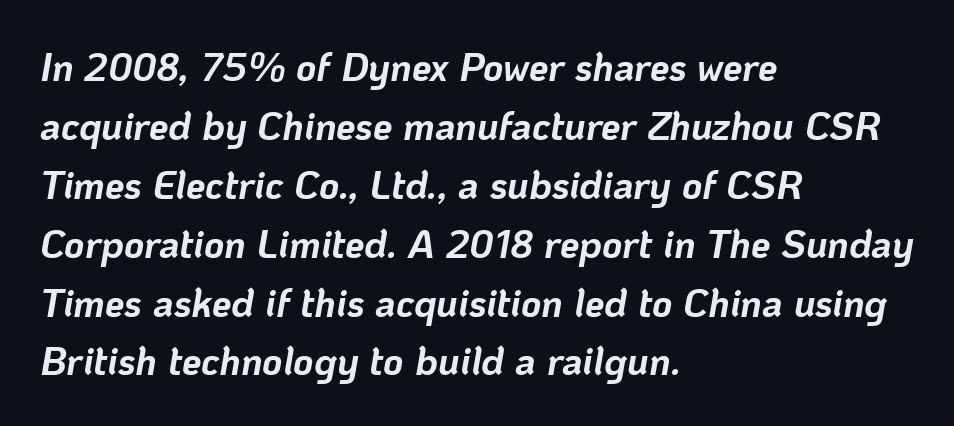
{"italic": "yes", "lean": "right", "slant_degrees": 10, "bold": "yes", "weight": "bold", "width": "normal", "stroke_contrast": "low", "x_height": "medium", "monospaced": "no", "underline": "no", "align": "left", "line_spacing": "normal", "line_spacing_ratio": 1.51, "letter_spacing": "normal", "letter_spacing_em": 0.0, "glyph_px": 39}
